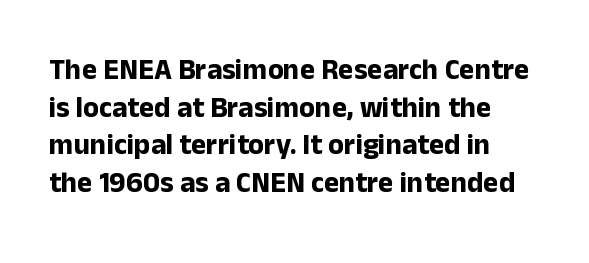
The image shows 29 px bold sans-serif type, upright; set left-aligned, normal line spacing (1.3x), normal letter spacing, not underlined; low stroke contrast and a medium x-height.
